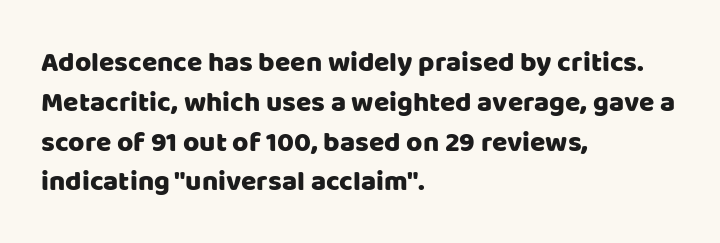
The image shows 28 px sans-serif type, upright; set left-aligned, normal line spacing (1.42x), normal letter spacing, not underlined; low stroke contrast and a large x-height.
